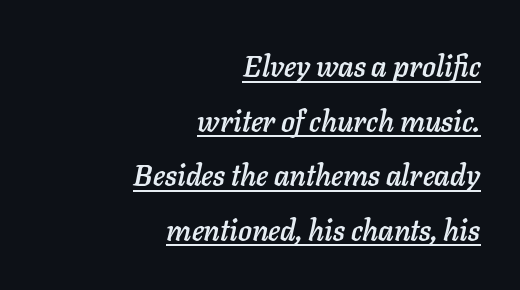
{"italic": "yes", "lean": "right", "slant_degrees": 11, "width": "normal", "stroke_contrast": "low", "x_height": "medium", "monospaced": "no", "underline": "yes", "align": "right", "line_spacing_ratio": 1.88, "letter_spacing": "normal", "letter_spacing_em": 0.0, "glyph_px": 29}
